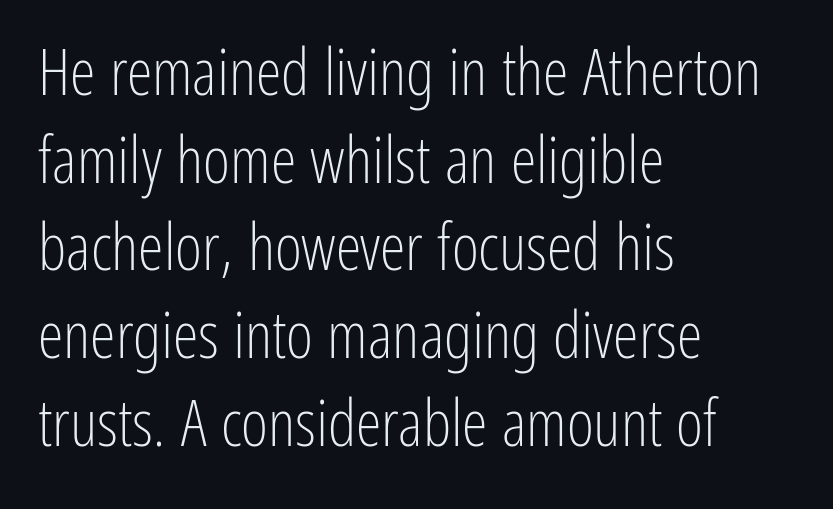
Q: Is the text bold? A: No.
Q: Is the text italic (slanted)? A: No, it is upright.
Q: Is the typeface a serif or a sans-serif typeface? A: Sans-serif.
Q: Is the text underlined? A: No.
Q: How is the paragraph aligned? A: Left-aligned.
Q: Is the spacing between letters normal or unusually wide? A: Normal.
Q: Is the spacing between lines tight, normal or loose? A: Normal.
Q: Width (condensed, normal, or wide)? A: Condensed.
Q: Stroke contrast? A: Low.
Q: x-height? A: Medium.
Q: Monospaced? A: No.
